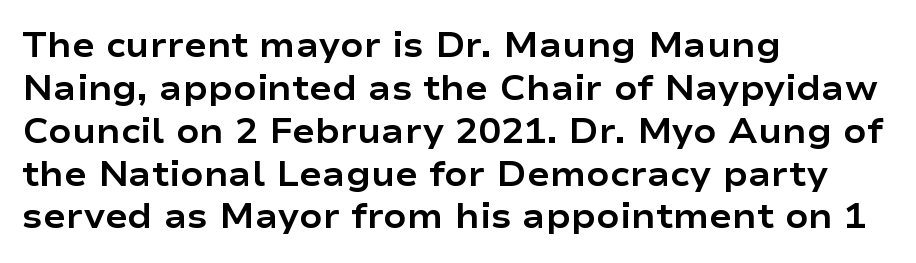
The strokes are fattened all the way to bold. Unlike italic type, these characters show no tilt at all. Observe the absence of serifs on each vertical stroke in this sample. Vertically, the passage feels balanced, rows spaced as you'd expect. Notice how the passage keeps a crisp vertical edge on the left only.
